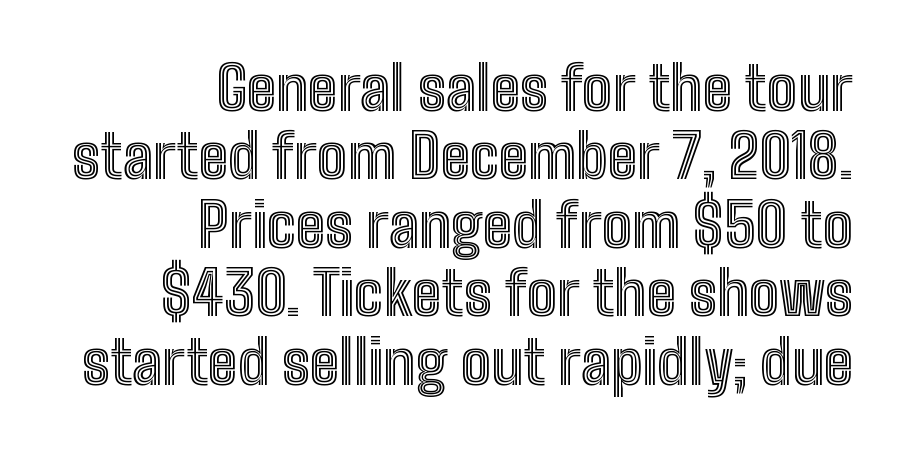
Q: Is the text italic (slanted)? A: No, it is upright.
Q: Is the text underlined? A: No.
Q: How is the paragraph aligned? A: Right-aligned.
Q: Is the spacing between letters normal or unusually wide? A: Normal.
Q: Is the spacing between lines tight, normal or loose? A: Tight.
Q: Width (condensed, normal, or wide)? A: Condensed.
Q: x-height? A: Medium.
Q: Monospaced? A: No.
